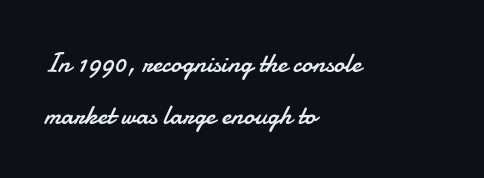
{"bold": "no", "underline": "no", "align": "left", "line_spacing": "loose", "line_spacing_ratio": 1.91, "letter_spacing": "normal", "letter_spacing_em": 0.0, "glyph_px": 27}
